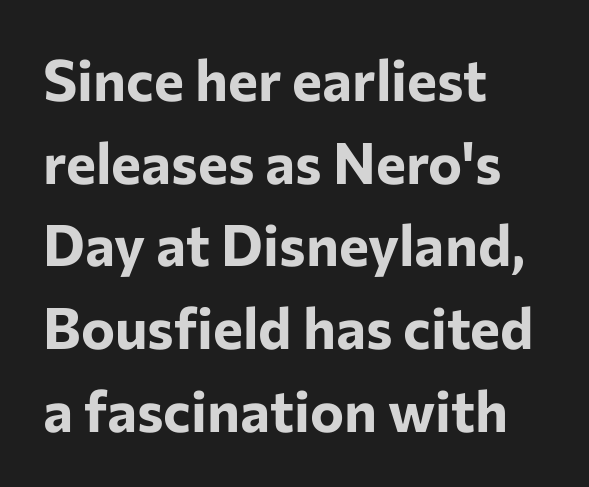
Notice how descenders clear the ascenders below comfortably — that's standard leading. No italicization has been applied; the sample stays upright. The glyphs have the mass of a bold cut. Rule under the text: the space is simply empty. Observe the absence of serifs on each vertical stroke in this sample. The passage shown is typed in a proportional face where columns would drift.
